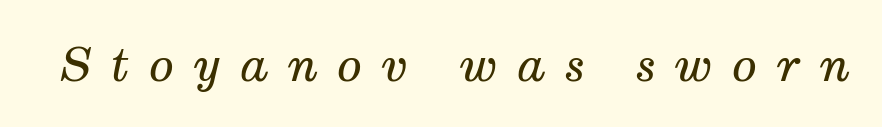
Q: Is the text bold? A: No.
Q: Is the text italic (slanted)? A: Yes, it leans right by about 12 degrees.
Q: Is the typeface a serif or a sans-serif typeface? A: Serif.
Q: Is the text underlined? A: No.
Q: Is the spacing between letters normal or unusually wide? A: Unusually wide.
Q: Width (condensed, normal, or wide)? A: Normal.
Q: Stroke contrast? A: Medium.
Q: x-height? A: Medium.
Q: Monospaced? A: No.
